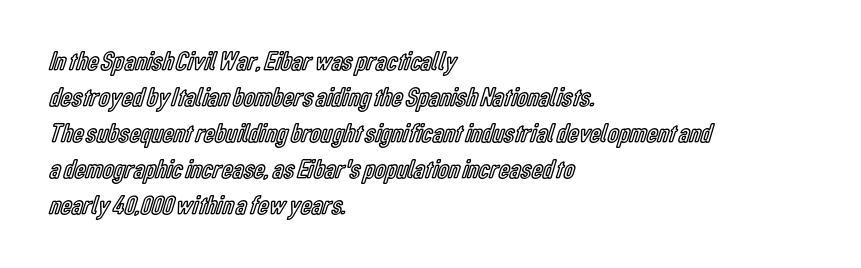
Q: Is the text italic (slanted)? A: Yes.
Q: Is the text underlined? A: No.
Q: How is the paragraph aligned? A: Left-aligned.
Q: Is the spacing between letters normal or unusually wide? A: Normal.
Q: Is the spacing between lines tight, normal or loose? A: Normal.
